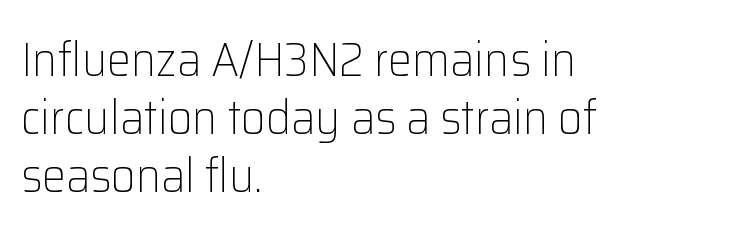
This is roman type, the default non-slanted kind. These lines are set flush left with a ragged right edge. You could not count columns in this text — the font is proportionally spaced. No feet cap the strokes, marking this as sans-serif type.
